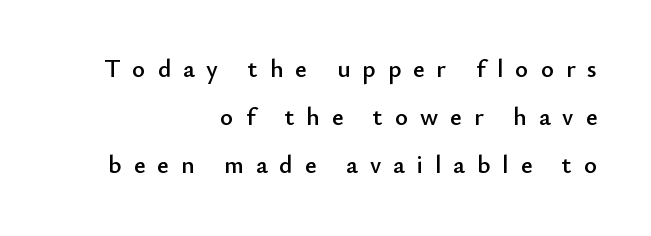
{"italic": "no", "underline": "no", "align": "right", "line_spacing": "loose", "line_spacing_ratio": 1.93, "letter_spacing": "wide", "letter_spacing_em": 0.48, "glyph_px": 25}
